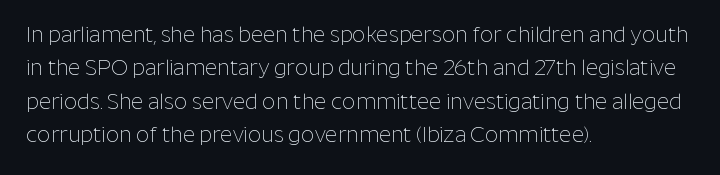
The image shows 21 px text type, upright; set left-aligned, normal line spacing (1.59x), normal letter spacing, not underlined.
